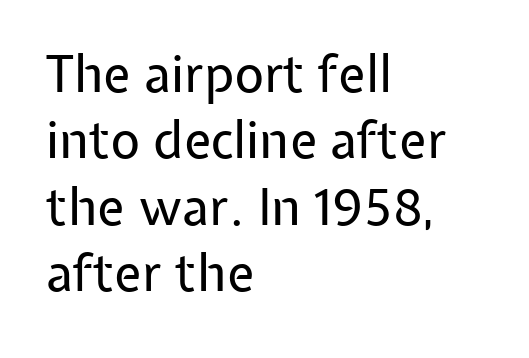
Baseline-to-baseline distance is the conventional proportion of letter height. Descenders are the only things crossing below the line. The font family rendered here belongs to the sans-serif group. The font is comparable to plain body text, perhaps lighter. Posture: upright roman. Horizontally, the lines are justified to the leading edge only.
